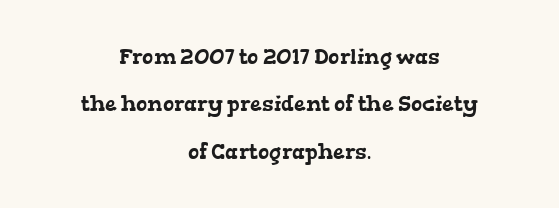
{"underline": "no", "align": "center", "line_spacing": "loose", "line_spacing_ratio": 2.26, "letter_spacing": "normal", "letter_spacing_em": 0.0, "glyph_px": 21}
